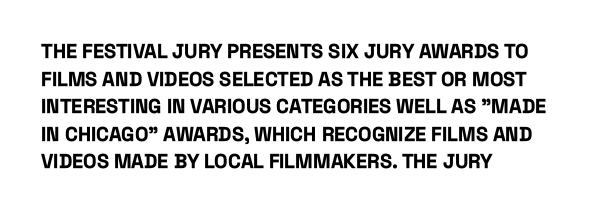
Q: Is the text bold? A: Yes.
Q: Is the text italic (slanted)? A: No, it is upright.
Q: Is the text underlined? A: No.
Q: How is the paragraph aligned? A: Left-aligned.
Q: Is the spacing between letters normal or unusually wide? A: Normal.
Q: Is the spacing between lines tight, normal or loose? A: Normal.
